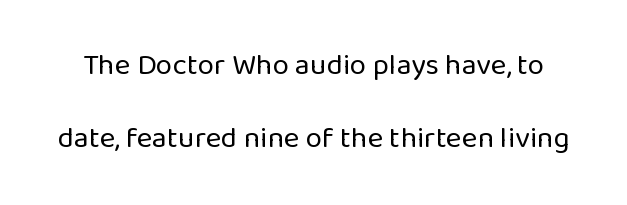
The letters look calm and open, with moderate or lighter stems. Every stem runs plumb, perpendicular to the baseline. The rendering uses a large line-height, opening up the rows. The passage shown is typed in a proportional face where columns would drift.
